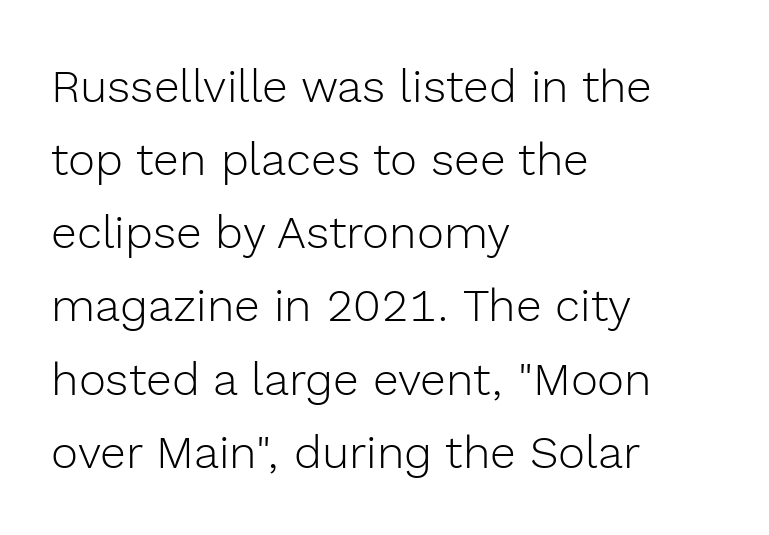
Q: Is the text bold? A: No.
Q: Is the text italic (slanted)? A: No, it is upright.
Q: Is the typeface a serif or a sans-serif typeface? A: Sans-serif.
Q: Is the text underlined? A: No.
Q: How is the paragraph aligned? A: Left-aligned.
Q: Is the spacing between letters normal or unusually wide? A: Normal.
Q: Is the spacing between lines tight, normal or loose? A: Normal.
Q: Width (condensed, normal, or wide)? A: Normal.
Q: x-height? A: Medium.
Q: Monospaced? A: No.
